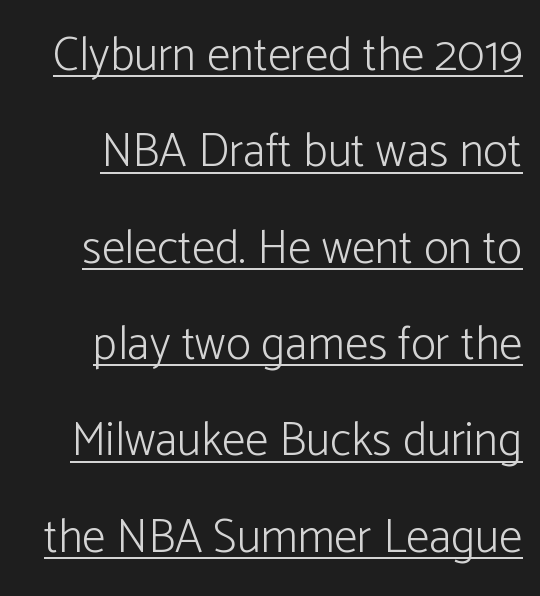
The image shows 47 px light sans-serif type, upright; set loose line spacing (2.05x), normal letter spacing, underlined; low stroke contrast and a medium x-height.
